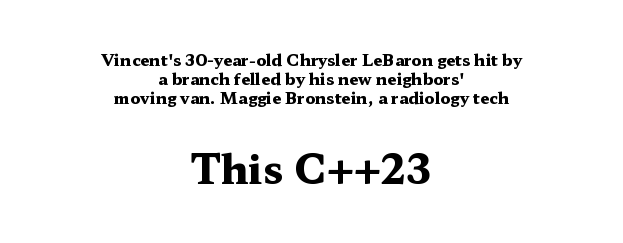
The image shows 40 px heavy, wide serif type, upright; set centered, line spacing 1.2x, normal letter spacing, not underlined; the second (bottom) block is 2.5x larger; medium stroke contrast and a medium x-height.
